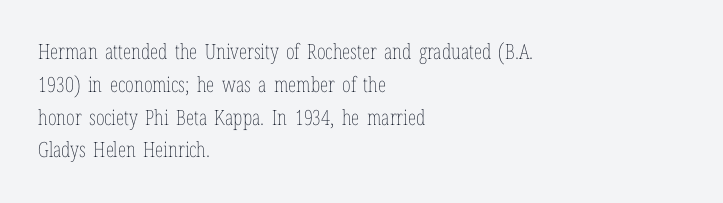
{"italic": "no", "bold": "no", "underline": "no", "align": "left", "line_spacing": "normal", "line_spacing_ratio": 1.56, "letter_spacing": "normal", "letter_spacing_em": 0.0, "glyph_px": 21}
